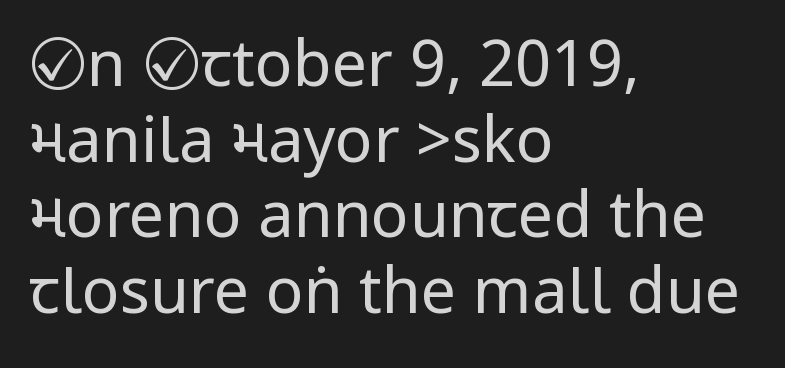
Q: Is the text bold? A: No.
Q: Is the text italic (slanted)? A: No, it is upright.
Q: Is the typeface a serif or a sans-serif typeface? A: Sans-serif.
Q: Is the text underlined? A: No.
Q: How is the paragraph aligned? A: Left-aligned.
Q: Is the spacing between letters normal or unusually wide? A: Normal.
Q: Width (condensed, normal, or wide)? A: Condensed.
Q: Stroke contrast? A: Low.
